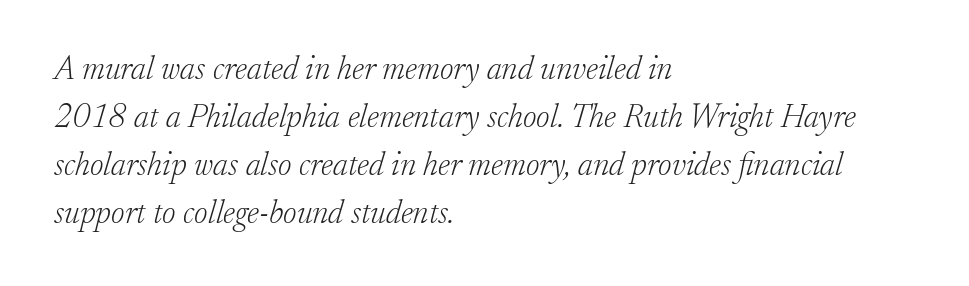
The image shows 33 px light serif type, italic (leaning right); set left-aligned, normal line spacing (1.45x), normal letter spacing, not underlined; low stroke contrast and a small x-height.
